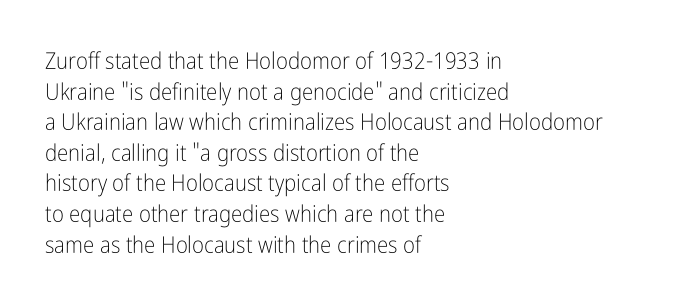
The image shows 23 px text type, upright; set left-aligned, normal line spacing (1.33x), normal letter spacing, not underlined.
